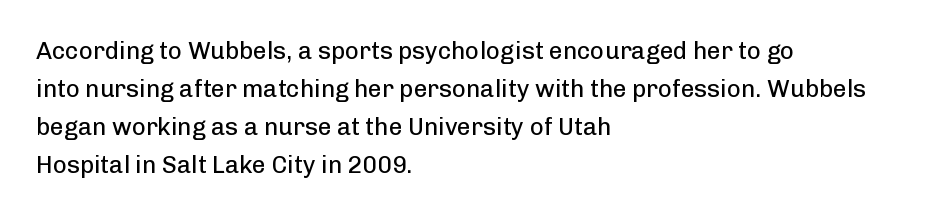
Caption: standard tracking, unaltered. How would I describe the line gaps? Plain and ordinary. Notice how the stems are strictly vertical — no italics here. The typeface has the unassuming heft of standard copy or less. The lines are quadded left.
